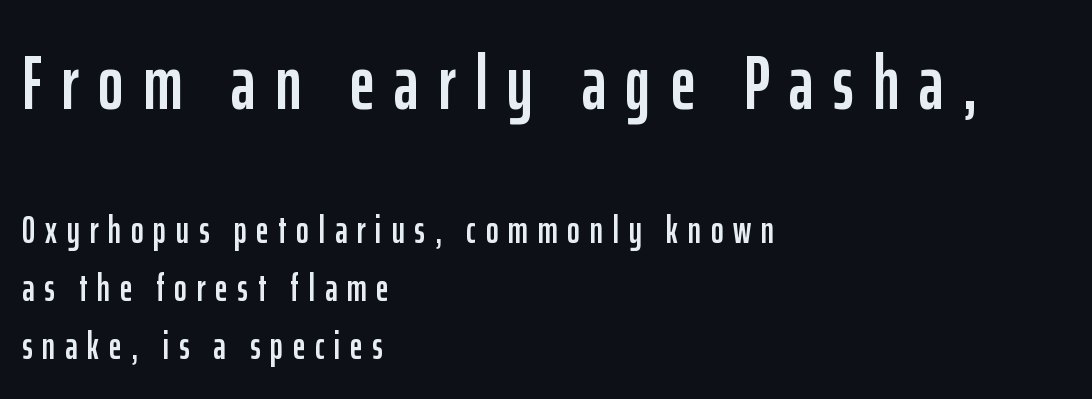
{"serif": "no", "italic": "no", "width": "condensed", "stroke_contrast": "low", "x_height": "medium", "monospaced": "no", "underline": "no", "align": "left", "line_spacing": "normal", "line_spacing_ratio": 1.53, "letter_spacing": "wide", "letter_spacing_em": 0.26, "larger_block": "first", "size_ratio": 2.0, "glyph_px": 76}
